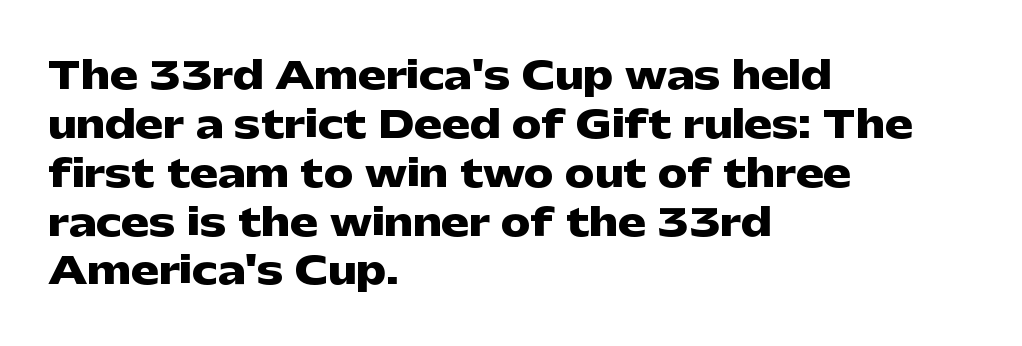
Q: Is the text bold? A: Yes.
Q: Is the text italic (slanted)? A: No, it is upright.
Q: Is the typeface a serif or a sans-serif typeface? A: Sans-serif.
Q: Is the text underlined? A: No.
Q: How is the paragraph aligned? A: Left-aligned.
Q: Is the spacing between letters normal or unusually wide? A: Normal.
Q: Is the spacing between lines tight, normal or loose? A: Normal.
Q: Width (condensed, normal, or wide)? A: Wide.
Q: Stroke contrast? A: Low.
Q: x-height? A: Medium.
Q: Monospaced? A: No.
